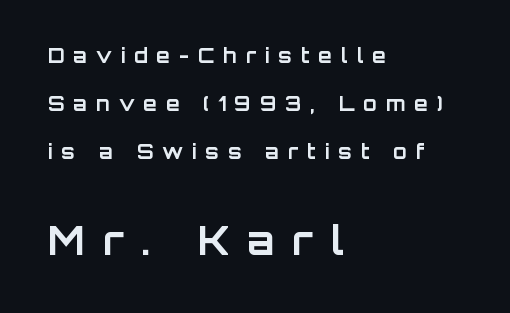
The image shows 40 px bold sans-serif type, upright; set left-aligned, loose line spacing (2.41x), unusually wide letter spacing (+0.44 em), not underlined; the second (bottom) block is 2.0x larger; low stroke contrast and a large x-height.
